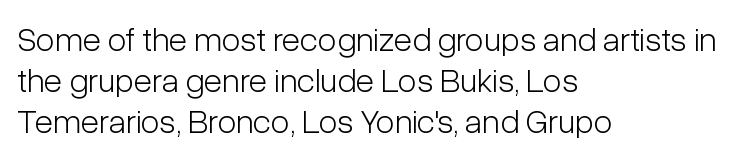
Q: Is the text bold? A: No.
Q: Is the text italic (slanted)? A: No, it is upright.
Q: Is the typeface a serif or a sans-serif typeface? A: Sans-serif.
Q: Is the text underlined? A: No.
Q: How is the paragraph aligned? A: Left-aligned.
Q: Is the spacing between letters normal or unusually wide? A: Normal.
Q: Width (condensed, normal, or wide)? A: Condensed.
Q: Stroke contrast? A: Low.
Q: x-height? A: Medium.
Q: Monospaced? A: No.
